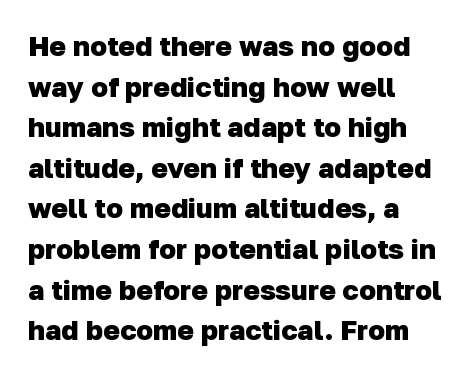
{"serif": "no", "bold": "yes", "weight": "heavy", "width": "normal", "stroke_contrast": "low", "x_height": "medium", "monospaced": "no", "underline": "no", "align": "left", "line_spacing": "normal", "line_spacing_ratio": 1.45, "letter_spacing": "normal", "letter_spacing_em": 0.0, "glyph_px": 28}
